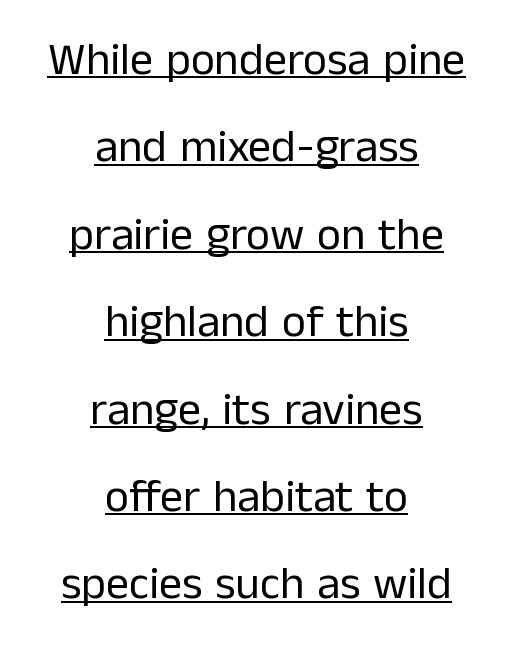
{"serif": "no", "italic": "no", "bold": "no", "weight": "regular", "width": "normal", "stroke_contrast": "low", "x_height": "medium", "monospaced": "no", "underline": "yes", "align": "center", "line_spacing": "loose", "line_spacing_ratio": 1.9, "letter_spacing": "normal", "letter_spacing_em": 0.0, "glyph_px": 46}
